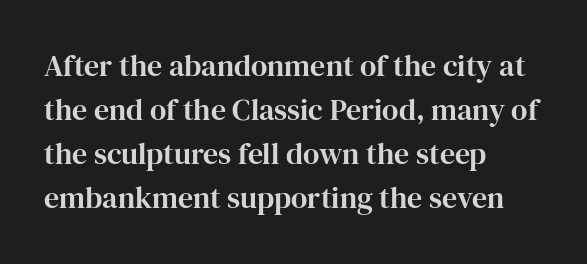
Does the leading feel generous? No, just average. This rendering features lettering with no underline. The type family on display is of the serif kind. Notice how the stems are strictly vertical — no italics here. Short note: letters normally spaced.
